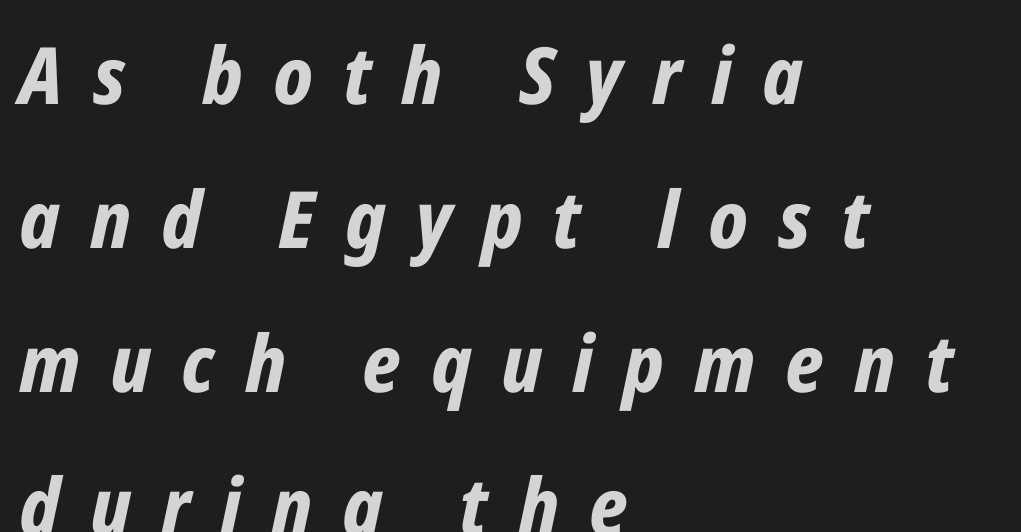
The image shows 79 px bold, condensed type, italic (leaning right); set left-aligned, line spacing 1.82x, unusually wide letter spacing (+0.38 em), not underlined; low stroke contrast and a medium x-height.
